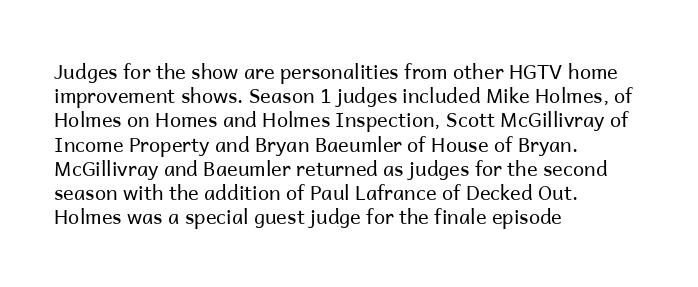
{"italic": "no", "bold": "no", "underline": "no", "align": "left", "line_spacing_ratio": 1.21, "letter_spacing": "normal", "letter_spacing_em": 0.0, "glyph_px": 20}
